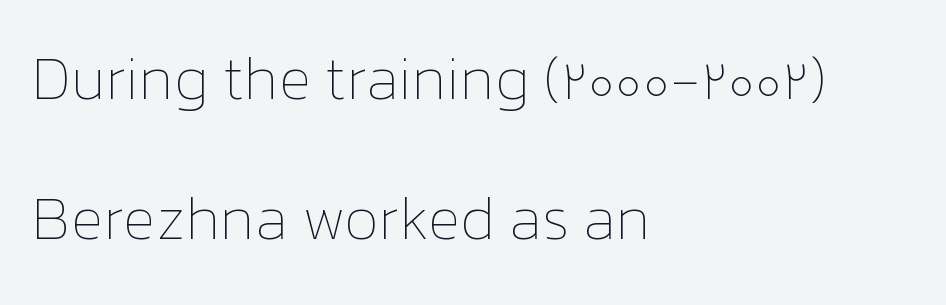
{"italic": "no", "bold": "no", "weight": "thin", "width": "normal", "stroke_contrast": "low", "x_height": "medium", "monospaced": "no", "underline": "no", "align": "left", "line_spacing": "loose", "line_spacing_ratio": 2.33, "letter_spacing": "normal", "letter_spacing_em": 0.0, "glyph_px": 60}
